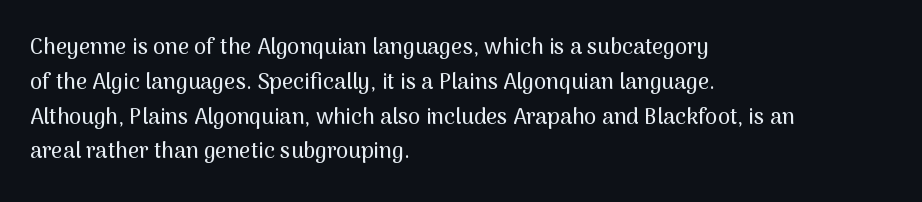
Q: Is the text italic (slanted)? A: No, it is upright.
Q: Is the text underlined? A: No.
Q: How is the paragraph aligned? A: Left-aligned.
Q: Is the spacing between letters normal or unusually wide? A: Normal.
Q: Is the spacing between lines tight, normal or loose? A: Normal.
